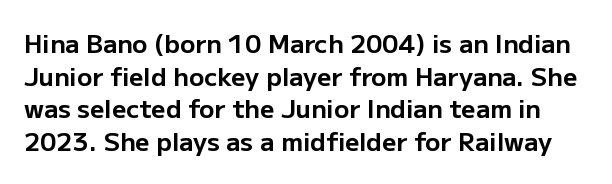
{"italic": "no", "bold": "yes", "underline": "no", "line_spacing": "normal", "line_spacing_ratio": 1.31, "letter_spacing": "normal", "letter_spacing_em": 0.0, "glyph_px": 25}
